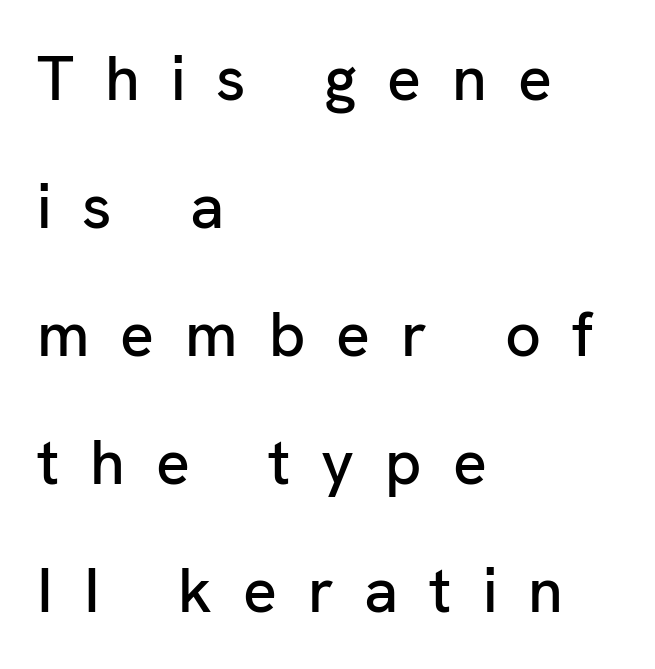
The font's upright variant was chosen for this text. Are there feet on the stems? There aren't — it's a sans. The tracking jumps out immediately: characters are airy and widely separated. Here the designer chose a conventional face with non-uniform glyph widths. This block would shrink considerably if given ordinary leading; it's expanded now.
